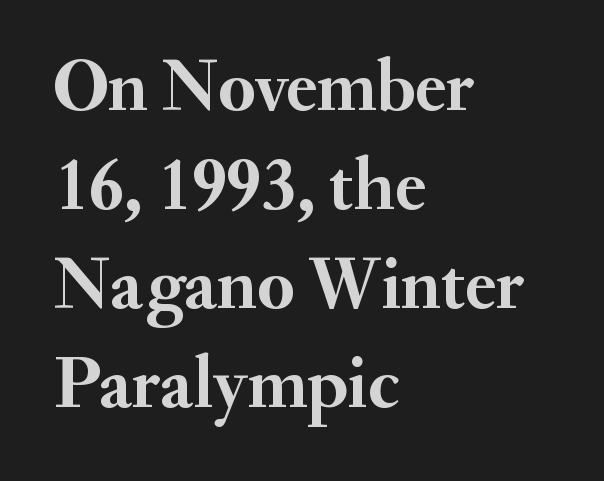
{"serif": "yes", "italic": "no", "bold": "yes", "weight": "semibold", "width": "normal", "stroke_contrast": "medium", "x_height": "small", "monospaced": "no", "underline": "no", "align": "left", "line_spacing": "normal", "line_spacing_ratio": 1.34, "letter_spacing": "normal", "letter_spacing_em": 0.0, "glyph_px": 74}
